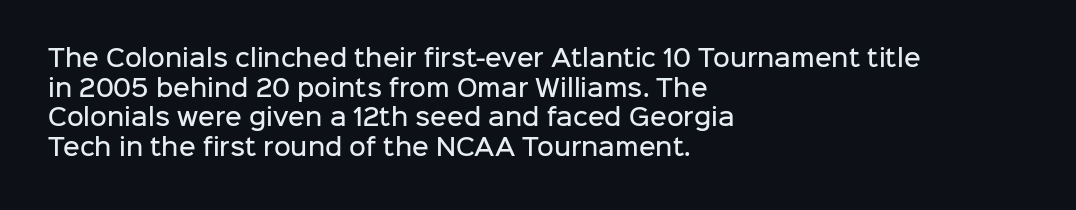
The image shows 23 px text type, upright; set left-aligned, normal line spacing (1.29x), normal letter spacing, not underlined.
